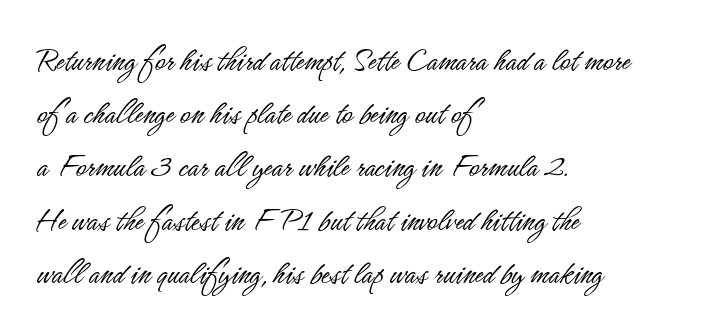
The image shows 35 px light, condensed sans-serif type; set left-aligned, normal line spacing (1.52x), normal letter spacing, not underlined; low stroke contrast and a small x-height.
